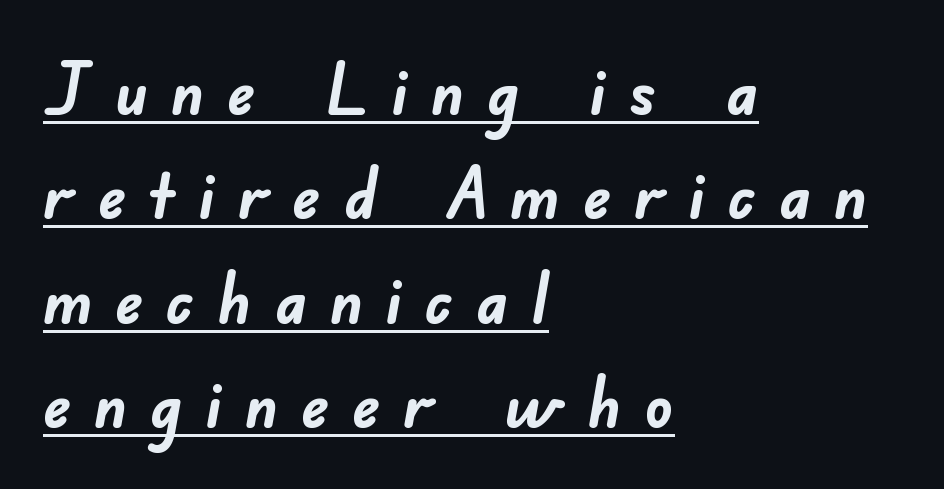
The image shows 70 px semibold sans-serif type; set left-aligned, normal line spacing (1.49x), unusually wide letter spacing (+0.32 em), underlined; low stroke contrast and a small x-height.
